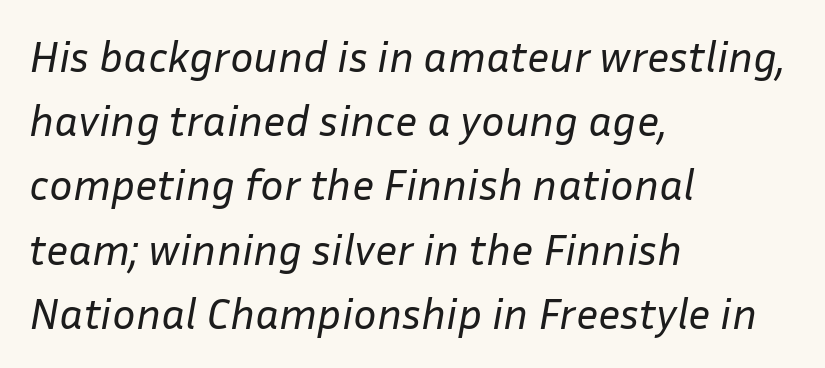
{"italic": "yes", "lean": "right", "slant_degrees": 10, "bold": "no", "weight": "regular", "width": "normal", "stroke_contrast": "low", "x_height": "medium", "monospaced": "no", "underline": "no", "align": "left", "line_spacing": "normal", "line_spacing_ratio": 1.46, "letter_spacing": "normal", "letter_spacing_em": 0.0, "glyph_px": 44}
